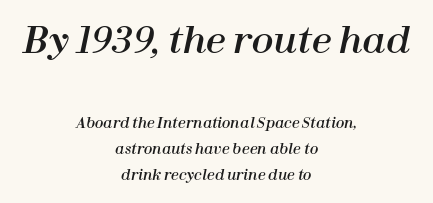
The image shows 36 px text type, italic (leaning right); set centered, line spacing 1.87x, normal letter spacing, not underlined; the first (top) block is 2.57x larger; high stroke contrast and a medium x-height.
